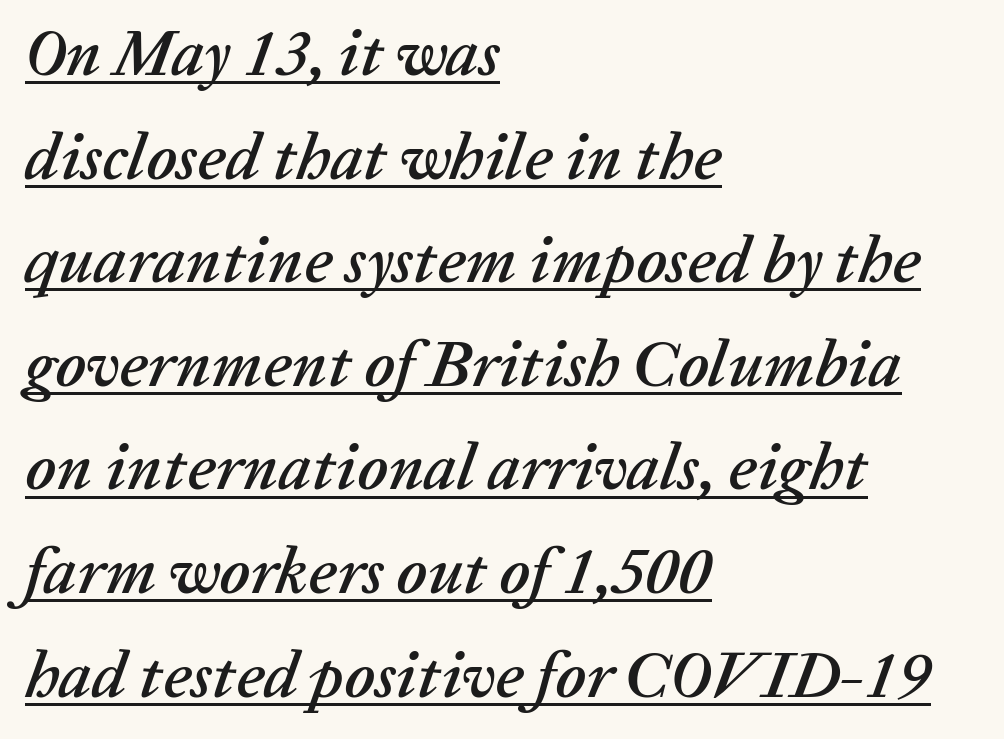
The image shows 66 px text type, italic (leaning right); set left-aligned, normal line spacing (1.57x), normal letter spacing, underlined; low stroke contrast and a medium x-height.
